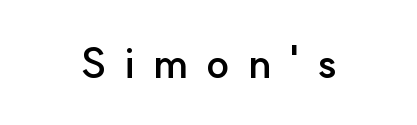
{"serif": "no", "italic": "no", "bold": "yes", "weight": "semibold", "width": "normal", "stroke_contrast": "low", "x_height": "small", "monospaced": "no", "underline": "no", "letter_spacing": "wide", "letter_spacing_em": 0.42, "glyph_px": 42}
